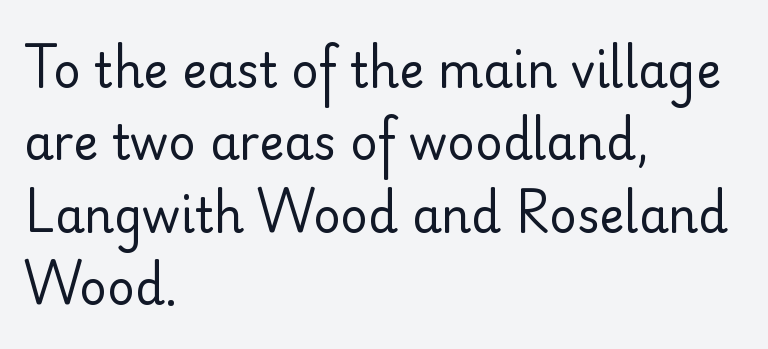
{"serif": "no", "italic": "no", "bold": "no", "weight": "regular", "width": "normal", "stroke_contrast": "low", "x_height": "small", "monospaced": "no", "underline": "no", "align": "left", "line_spacing": "normal", "line_spacing_ratio": 1.54, "letter_spacing": "normal", "letter_spacing_em": 0.0, "glyph_px": 47}
